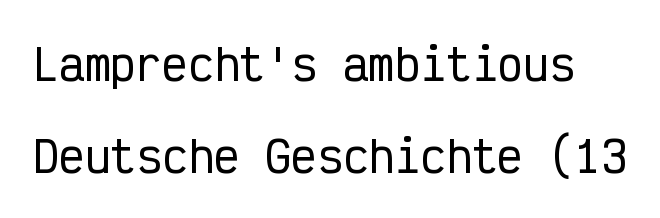
{"serif": "no", "italic": "no", "width": "condensed", "stroke_contrast": "low", "x_height": "medium", "monospaced": "yes", "underline": "no", "line_spacing": "loose", "line_spacing_ratio": 2.15, "letter_spacing": "normal", "letter_spacing_em": 0.0, "glyph_px": 43}
